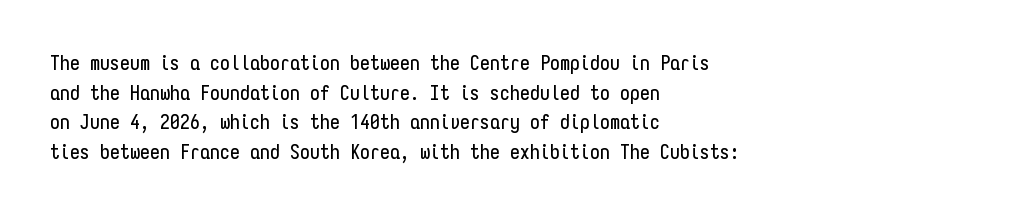
{"italic": "no", "underline": "no", "align": "left", "line_spacing": "normal", "line_spacing_ratio": 1.48, "letter_spacing": "normal", "letter_spacing_em": 0.0, "glyph_px": 20}
